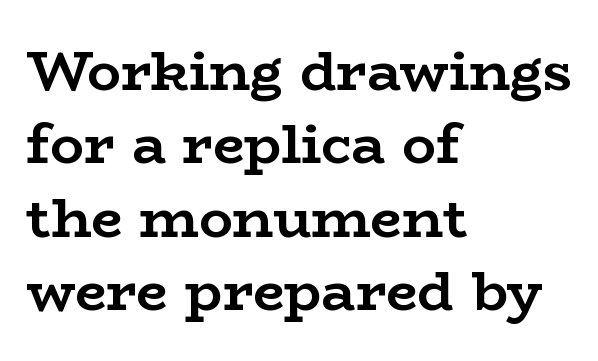
Q: Is the text bold? A: Yes.
Q: Is the text italic (slanted)? A: No, it is upright.
Q: Is the typeface a serif or a sans-serif typeface? A: Serif.
Q: Is the text underlined? A: No.
Q: How is the paragraph aligned? A: Left-aligned.
Q: Is the spacing between letters normal or unusually wide? A: Normal.
Q: Is the spacing between lines tight, normal or loose? A: Normal.
Q: Width (condensed, normal, or wide)? A: Wide.
Q: Stroke contrast? A: Low.
Q: x-height? A: Medium.
Q: Monospaced? A: No.
